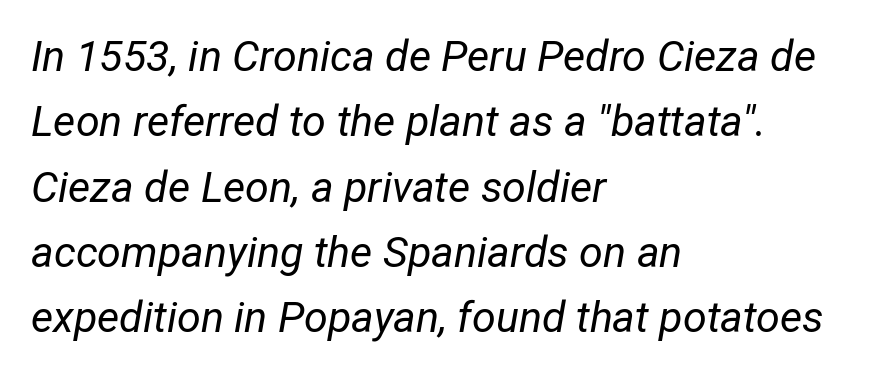
Q: Is the text bold? A: No.
Q: Is the text italic (slanted)? A: Yes, it leans right by about 12 degrees.
Q: Is the text underlined? A: No.
Q: How is the paragraph aligned? A: Left-aligned.
Q: Is the spacing between letters normal or unusually wide? A: Normal.
Q: Is the spacing between lines tight, normal or loose? A: Normal.
Q: Width (condensed, normal, or wide)? A: Condensed.
Q: Stroke contrast? A: Low.
Q: x-height? A: Medium.
Q: Monospaced? A: No.
